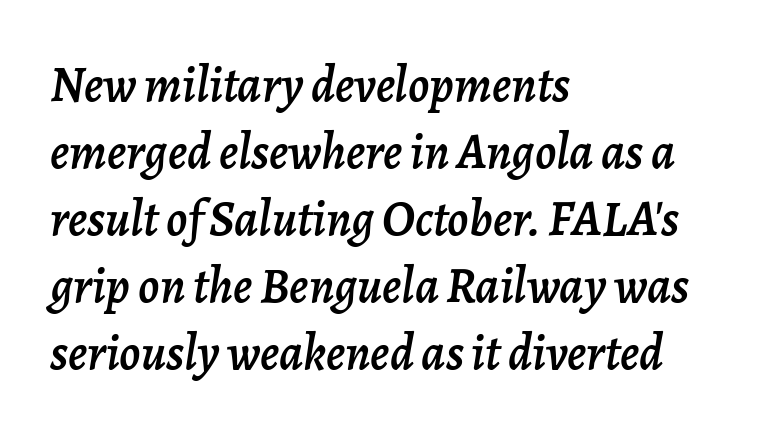
Q: Is the text italic (slanted)? A: Yes, it leans right by about 7 degrees.
Q: Is the text underlined? A: No.
Q: How is the paragraph aligned? A: Left-aligned.
Q: Is the spacing between letters normal or unusually wide? A: Normal.
Q: Is the spacing between lines tight, normal or loose? A: Normal.
Q: Width (condensed, normal, or wide)? A: Normal.
Q: Stroke contrast? A: Low.
Q: x-height? A: Medium.
Q: Monospaced? A: No.
